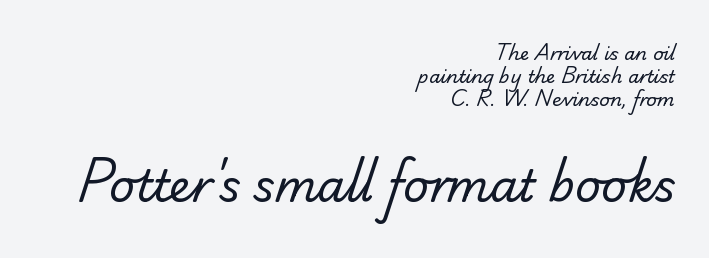
Stem width sits at or under what a default text font uses. Between one letter and the next there's only the usual sliver of space. The space between consecutive lines is moderate. Notice how the passage keeps a crisp vertical edge on the right only. Small over large — that's the arrangement of the two blocks here. Clear beneath every line of the passage.
